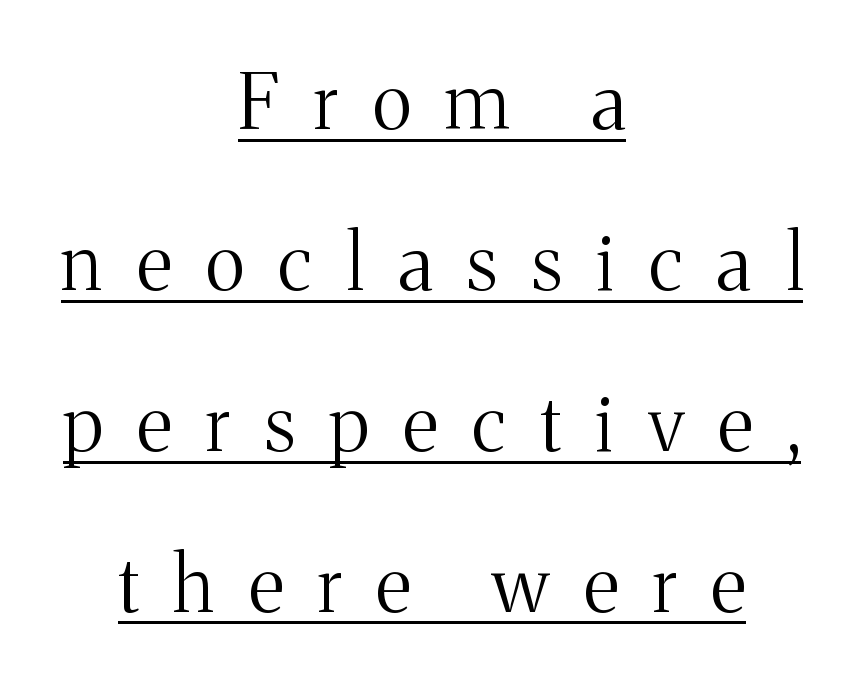
{"serif": "yes", "italic": "no", "bold": "no", "weight": "light", "width": "normal", "stroke_contrast": "medium", "x_height": "medium", "monospaced": "no", "underline": "yes", "align": "center", "line_spacing": "loose", "line_spacing_ratio": 2.09, "letter_spacing": "wide", "letter_spacing_em": 0.45, "glyph_px": 77}
